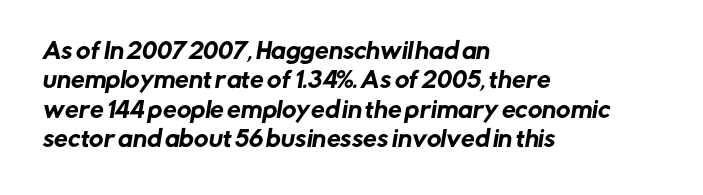
{"underline": "no", "align": "left", "line_spacing": "normal", "line_spacing_ratio": 1.33, "letter_spacing": "normal", "letter_spacing_em": 0.0, "glyph_px": 22}
